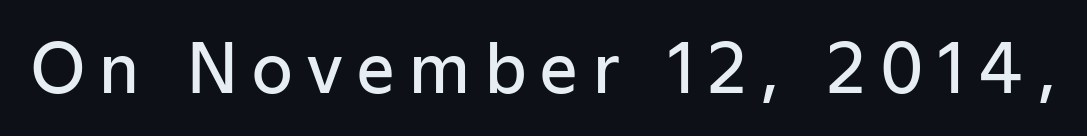
A typesetter would call this proportional, since set widths differ per character. The characters display no serif detailing; their extremities are plain. No italicization has been applied; the sample stays upright. The letters are spread apart with noticeably loose tracking.
